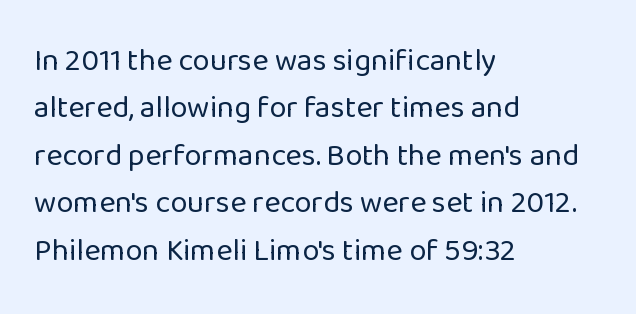
{"serif": "no", "italic": "no", "bold": "no", "weight": "regular", "width": "normal", "stroke_contrast": "low", "x_height": "medium", "monospaced": "no", "underline": "no", "align": "left", "line_spacing": "normal", "line_spacing_ratio": 1.53, "letter_spacing": "normal", "letter_spacing_em": 0.0, "glyph_px": 31}
